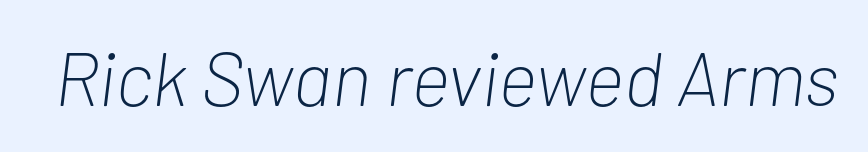
The image shows 76 px light, condensed type, italic (leaning right); set normal letter spacing, not underlined; low stroke contrast and a medium x-height.
